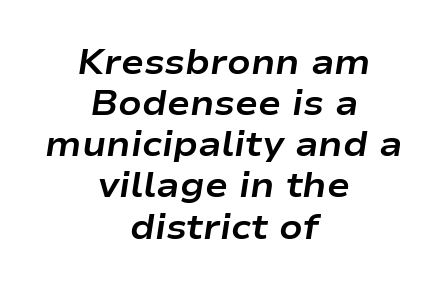
Q: Is the text bold? A: Yes.
Q: Is the text italic (slanted)? A: Yes, it leans right by about 9 degrees.
Q: Is the text underlined? A: No.
Q: How is the paragraph aligned? A: Centered.
Q: Is the spacing between letters normal or unusually wide? A: Normal.
Q: Width (condensed, normal, or wide)? A: Wide.
Q: Stroke contrast? A: Low.
Q: x-height? A: Medium.
Q: Monospaced? A: No.
